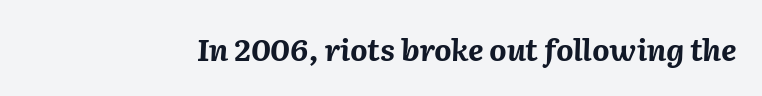
The image shows 30 px bold type, italic (leaning right); set normal letter spacing, not underlined; medium stroke contrast and a medium x-height.
